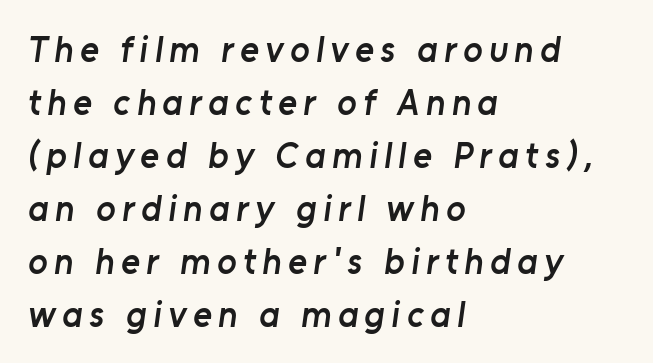
The rendering uses natural spacing where letterforms have individual widths. The type family on display is of the sans-serif kind. These lines stack with their left ends in a neat column. A semibold gives these letters moderate extra thickness, short of bold.
